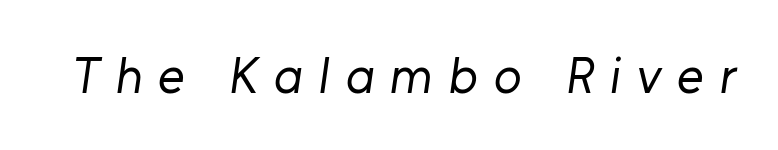
Inter-character spacing is expanded well beyond the font's built-in metrics. These lines are composed in type without serifs. This sample has the flowing, uneven cadence of proportional lettering. Nobody drew a line under any word here. The cut favours lightness, reaching ordinary text weight at its darkest.
